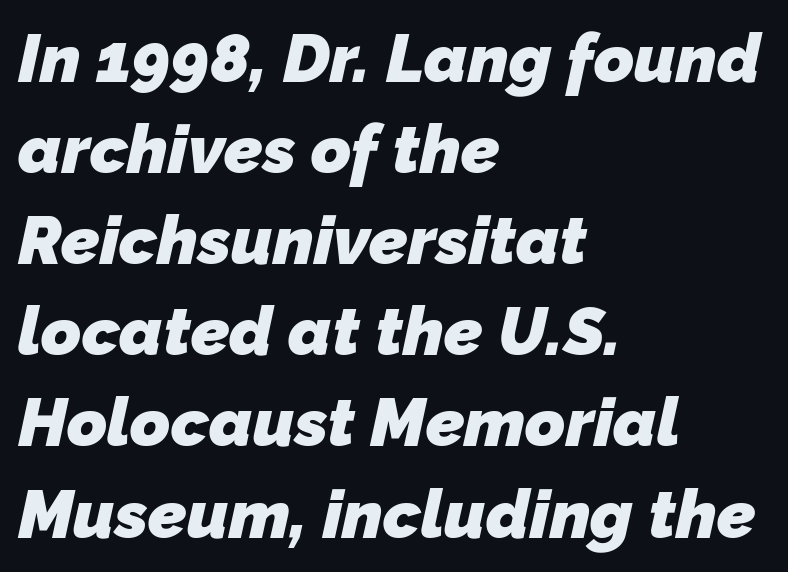
{"serif": "no", "bold": "yes", "weight": "heavy", "width": "normal", "stroke_contrast": "low", "x_height": "medium", "monospaced": "no", "underline": "no", "align": "left", "line_spacing": "normal", "line_spacing_ratio": 1.34, "letter_spacing": "normal", "letter_spacing_em": 0.0, "glyph_px": 68}
